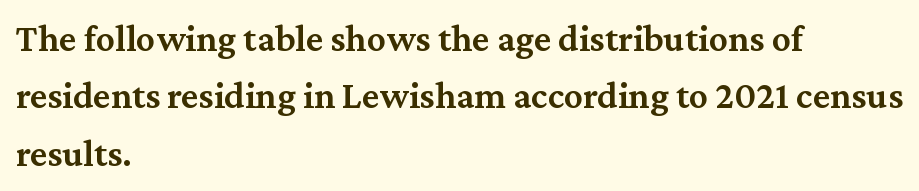
Type without underlining. This is serif lettering, the kind often seen in printed books. The lettering stays uniformly vertical, giving the passage a roman look. Compared with typical paragraphs, the rows here are spaced about the same.
